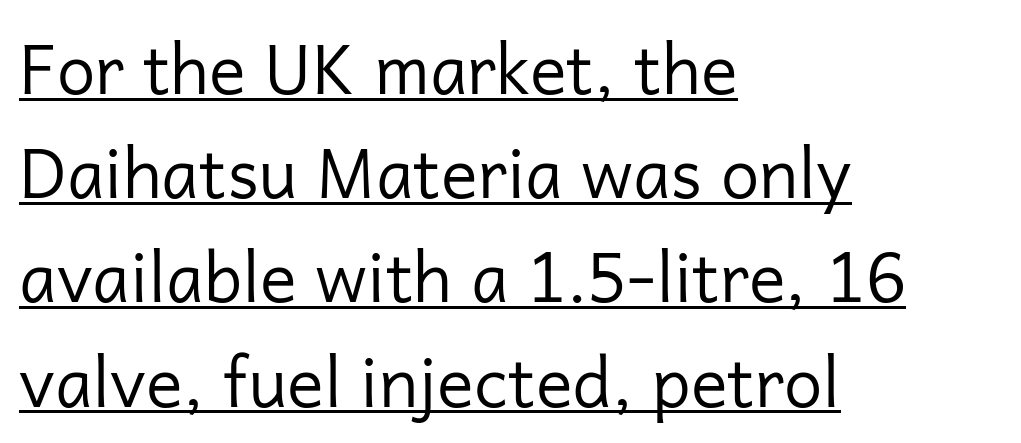
{"serif": "no", "italic": "no", "bold": "no", "weight": "regular", "width": "normal", "stroke_contrast": "low", "x_height": "medium", "monospaced": "no", "underline": "yes", "align": "left", "line_spacing": "normal", "line_spacing_ratio": 1.51, "letter_spacing": "normal", "letter_spacing_em": 0.0, "glyph_px": 69}
